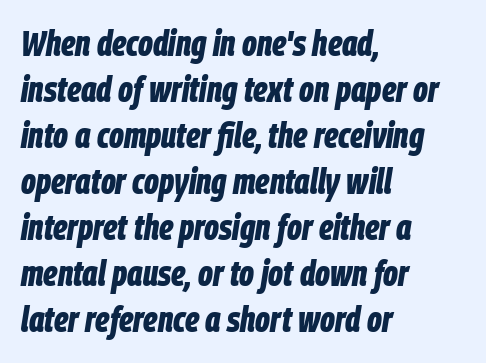
The passage shown leans; its letterforms are oblique. A clean baseline with only descenders dipping below it. The gaps between neighbouring characters are ordinary and unremarkable. Students, this is bold: see how much ink each stroke carries.
